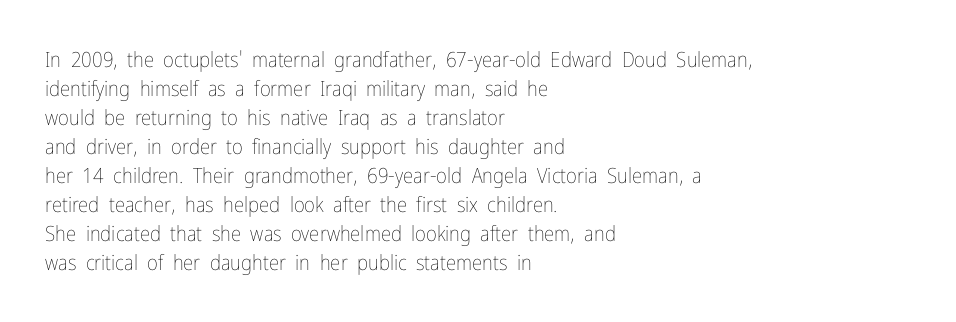
Q: Is the text bold? A: No.
Q: Is the text italic (slanted)? A: No, it is upright.
Q: Is the text underlined? A: No.
Q: How is the paragraph aligned? A: Left-aligned.
Q: Is the spacing between letters normal or unusually wide? A: Normal.
Q: Is the spacing between lines tight, normal or loose? A: Normal.
